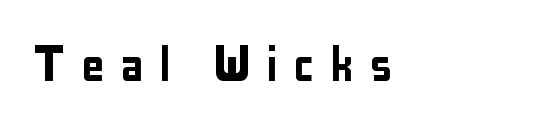
The lines are quadded left. Nothing sits at the stroke ends, so this counts as sans-serif. The rendering uses natural spacing where letterforms have individual widths. Descenders are the only things crossing below the line. Posture: straight, roman, zero tilt. Honestly, the letter spacing is so wide it's the main thing you notice.
